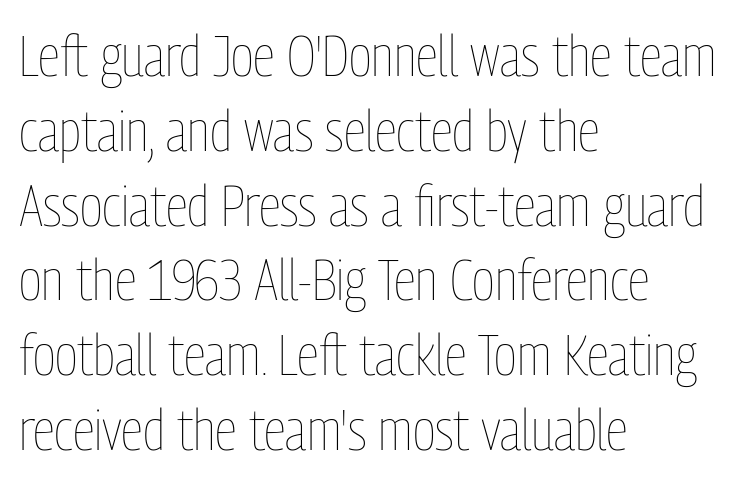
{"italic": "no", "bold": "no", "weight": "thin", "width": "condensed", "stroke_contrast": "low", "x_height": "medium", "monospaced": "no", "underline": "no", "align": "left", "line_spacing": "normal", "line_spacing_ratio": 1.29, "letter_spacing": "normal", "letter_spacing_em": 0.0, "glyph_px": 58}
